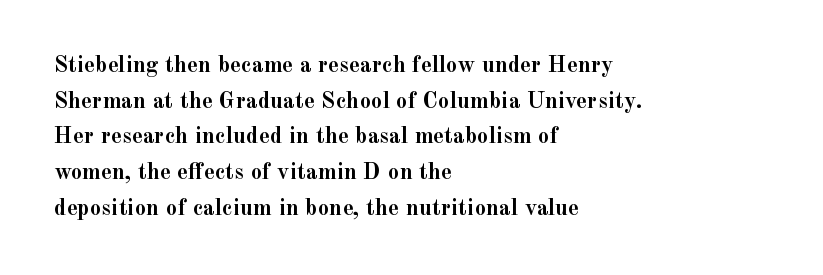
{"italic": "no", "bold": "yes", "underline": "no", "align": "left", "line_spacing": "normal", "line_spacing_ratio": 1.55, "letter_spacing": "normal", "letter_spacing_em": 0.0, "glyph_px": 23}
